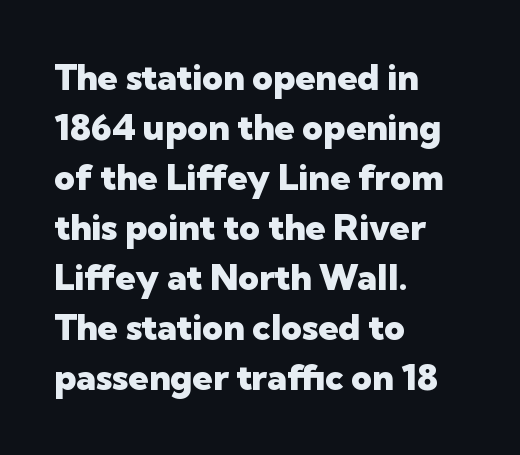
The image shows 36 px heavy sans-serif type, upright; set left-aligned, normal line spacing (1.39x), normal letter spacing, not underlined; low stroke contrast and a medium x-height.
